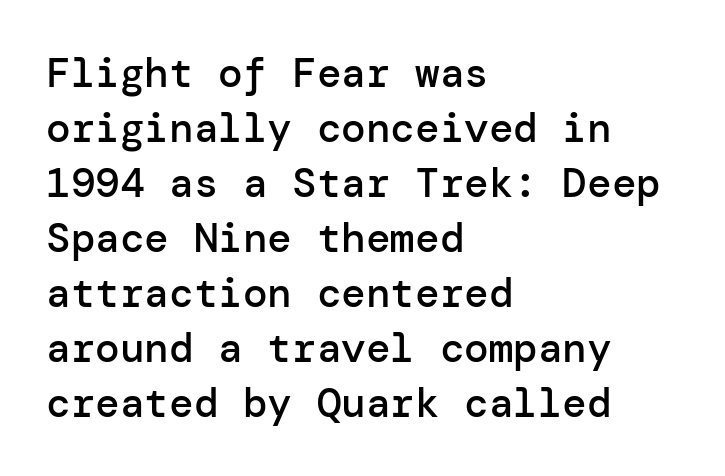
Q: Is the text bold? A: Semi-bold.
Q: Is the text italic (slanted)? A: No, it is upright.
Q: Is the typeface a serif or a sans-serif typeface? A: Sans-serif.
Q: Is the text underlined? A: No.
Q: How is the paragraph aligned? A: Left-aligned.
Q: Is the spacing between letters normal or unusually wide? A: Normal.
Q: Is the spacing between lines tight, normal or loose? A: Normal.
Q: Width (condensed, normal, or wide)? A: Normal.
Q: Stroke contrast? A: Low.
Q: x-height? A: Medium.
